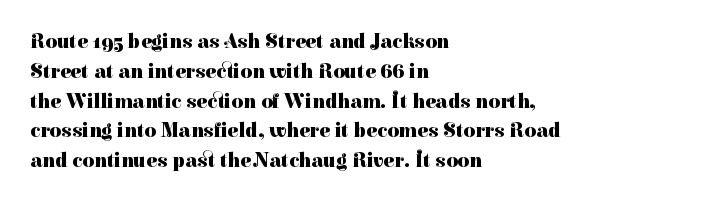
{"italic": "no", "bold": "yes", "underline": "no", "align": "left", "line_spacing": "normal", "line_spacing_ratio": 1.49, "letter_spacing": "normal", "letter_spacing_em": 0.0, "glyph_px": 20}
